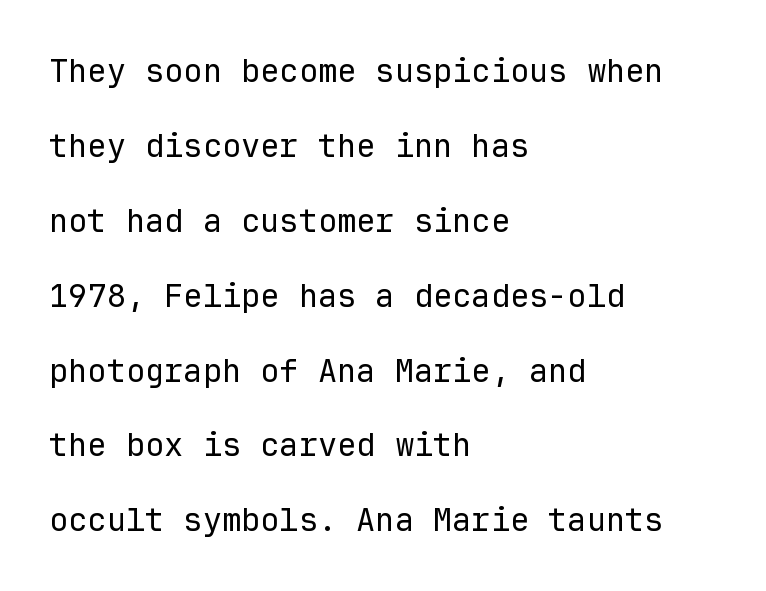
Q: Is the text bold? A: No.
Q: Is the text italic (slanted)? A: No, it is upright.
Q: Is the typeface a serif or a sans-serif typeface? A: Sans-serif.
Q: Is the text underlined? A: No.
Q: How is the paragraph aligned? A: Left-aligned.
Q: Is the spacing between letters normal or unusually wide? A: Normal.
Q: Is the spacing between lines tight, normal or loose? A: Loose.
Q: Width (condensed, normal, or wide)? A: Normal.
Q: Stroke contrast? A: Low.
Q: x-height? A: Medium.
Q: Monospaced? A: Yes.
